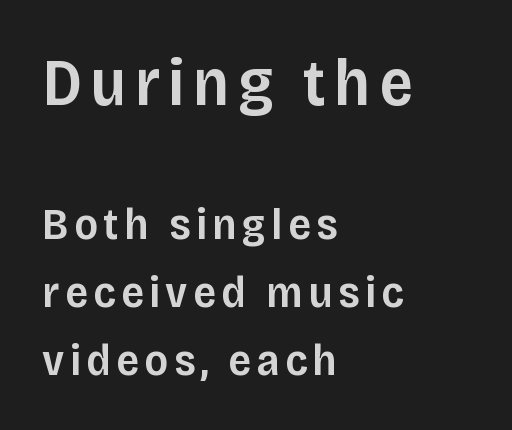
{"serif": "no", "italic": "no", "bold": "semi", "weight": "semibold", "width": "normal", "stroke_contrast": "low", "x_height": "large", "monospaced": "no", "underline": "no", "align": "left", "line_spacing": "normal", "line_spacing_ratio": 1.51, "larger_block": "first", "size_ratio": 1.49, "glyph_px": 67}
